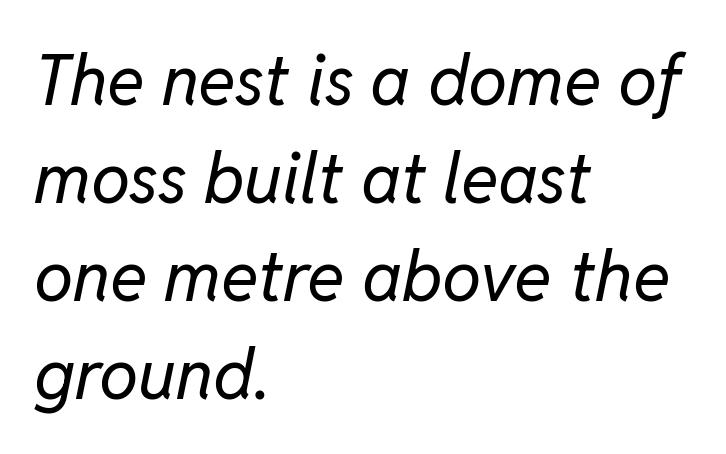
Q: Is the text bold? A: No.
Q: Is the text italic (slanted)? A: Yes, it leans right by about 11 degrees.
Q: Is the text underlined? A: No.
Q: How is the paragraph aligned? A: Left-aligned.
Q: Is the spacing between letters normal or unusually wide? A: Normal.
Q: Is the spacing between lines tight, normal or loose? A: Normal.
Q: Width (condensed, normal, or wide)? A: Normal.
Q: Stroke contrast? A: Low.
Q: x-height? A: Medium.
Q: Monospaced? A: No.
